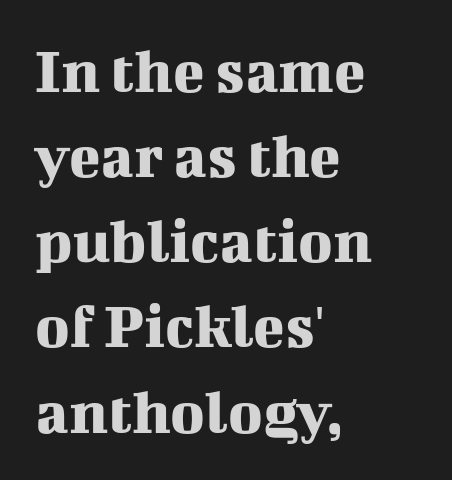
The image shows 65 px serif type, upright; set left-aligned, normal line spacing (1.31x), normal letter spacing, not underlined; medium stroke contrast and a medium x-height.
